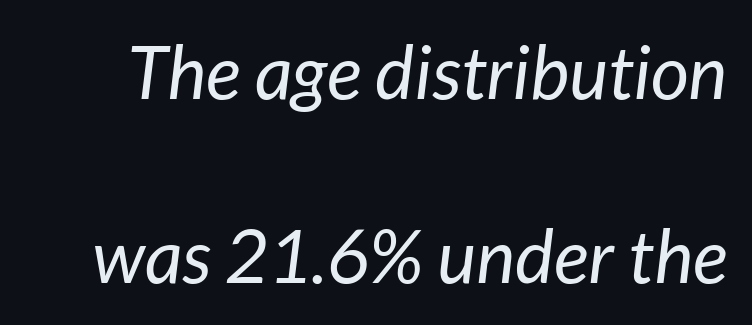
The image shows 74 px regular-weight type, italic (leaning right); set loose line spacing (2.49x), normal letter spacing, not underlined; low stroke contrast and a medium x-height.
